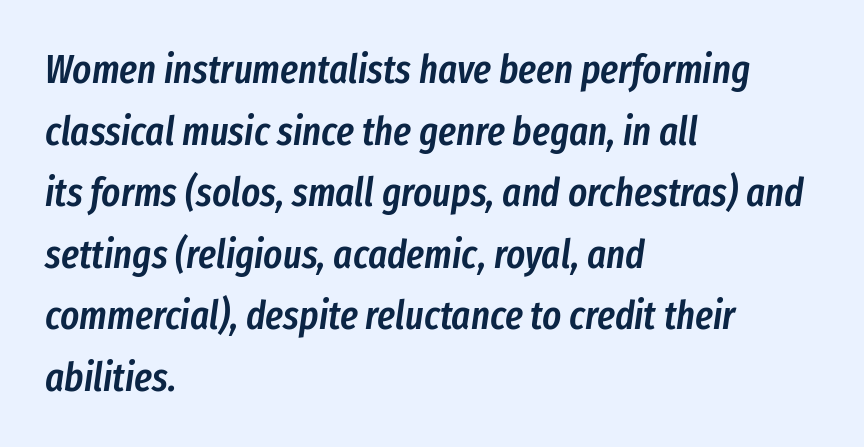
The letterforms sit shoulder to shoulder at normal distance. Spacing verdict: proportional, widths tailored to each character. Posture: slanted. Which margin do the lines hug? The left one — the right edge is uneven. The sample has been set in demibold, a notch under bold. Does the leading feel generous? No, just average.
